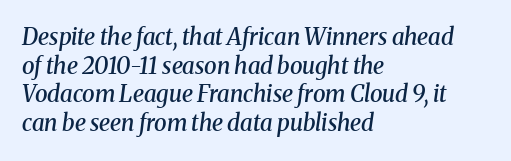
{"italic": "yes", "lean": "right", "slant_degrees": 8, "bold": "semi", "underline": "no", "align": "left", "line_spacing": "normal", "line_spacing_ratio": 1.25, "letter_spacing": "normal", "letter_spacing_em": 0.0, "glyph_px": 23}
